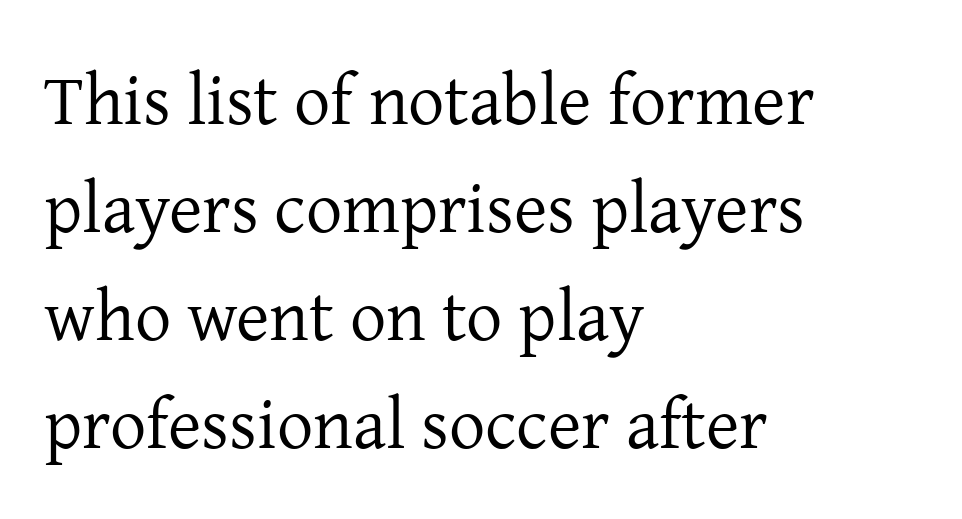
The image shows 72 px regular-weight serif type, upright; set left-aligned, normal line spacing (1.5x), normal letter spacing, not underlined; low stroke contrast and a medium x-height.
